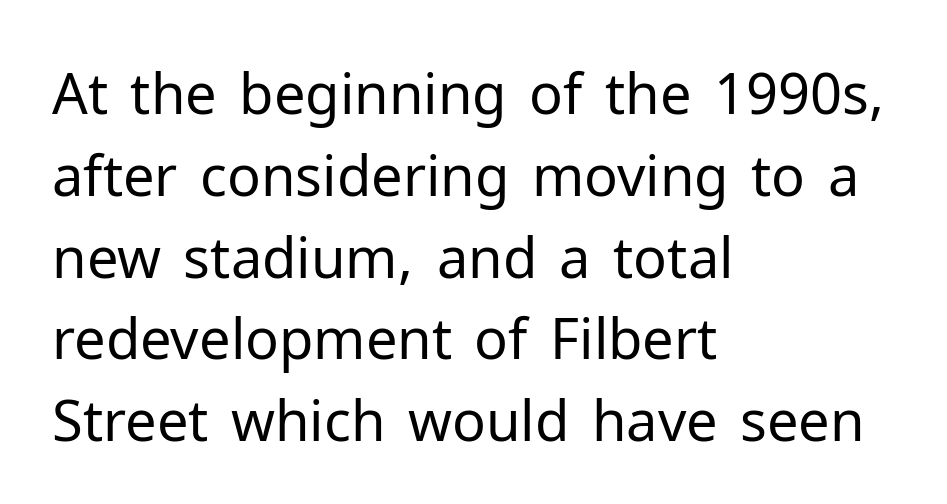
This rendering employs a face without finishing strokes, i.e., a sans-serif. A typesetter would call this proportional, since set widths differ per character. Rendered with straight, roman letterforms. Between one letter and the next there's only the usual sliver of space.
